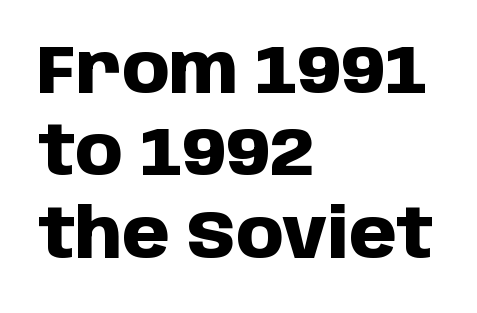
Descender tails drop into unmarked territory. Is this a fixed-width face? No — the glyphs have proportional, varying widths. These lines stack with their left ends in a neat column. This is sans-serif lettering, the kind often seen on screens and signage.
